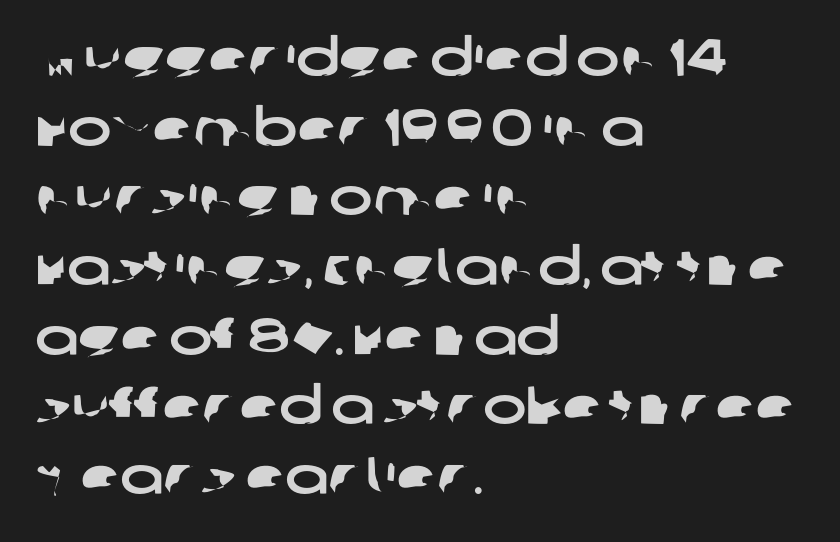
Q: Is the typeface a serif or a sans-serif typeface? A: Sans-serif.
Q: Is the text underlined? A: No.
Q: How is the paragraph aligned? A: Left-aligned.
Q: Is the spacing between letters normal or unusually wide? A: Normal.
Q: Is the spacing between lines tight, normal or loose? A: Normal.
Q: Width (condensed, normal, or wide)? A: Wide.
Q: Stroke contrast? A: Low.
Q: x-height? A: Large.
Q: Monospaced? A: No.
